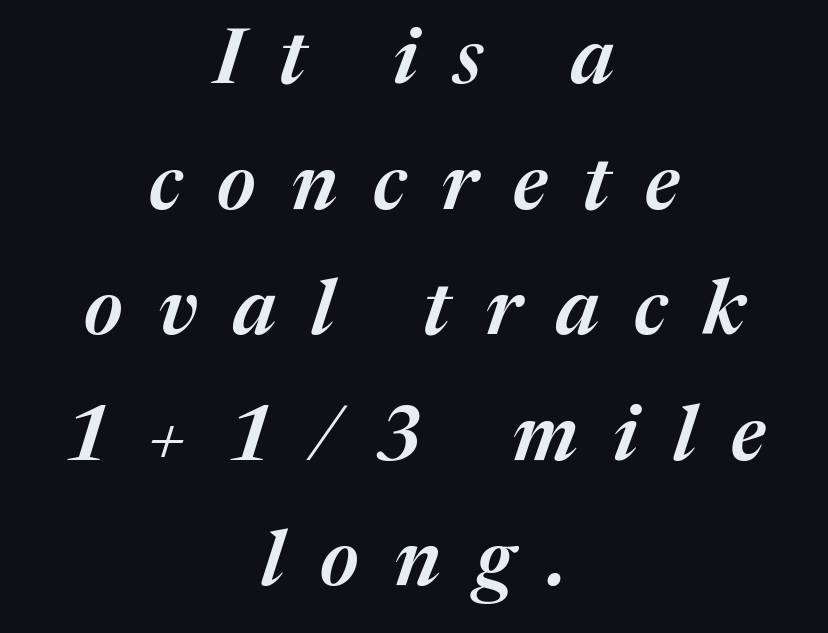
Q: Is the text bold? A: Semi-bold.
Q: Is the text italic (slanted)? A: Yes, it leans right by about 17 degrees.
Q: Is the text underlined? A: No.
Q: How is the paragraph aligned? A: Centered.
Q: Is the spacing between letters normal or unusually wide? A: Unusually wide.
Q: Is the spacing between lines tight, normal or loose? A: Normal.
Q: Width (condensed, normal, or wide)? A: Normal.
Q: Stroke contrast? A: Medium.
Q: x-height? A: Medium.
Q: Monospaced? A: No.
